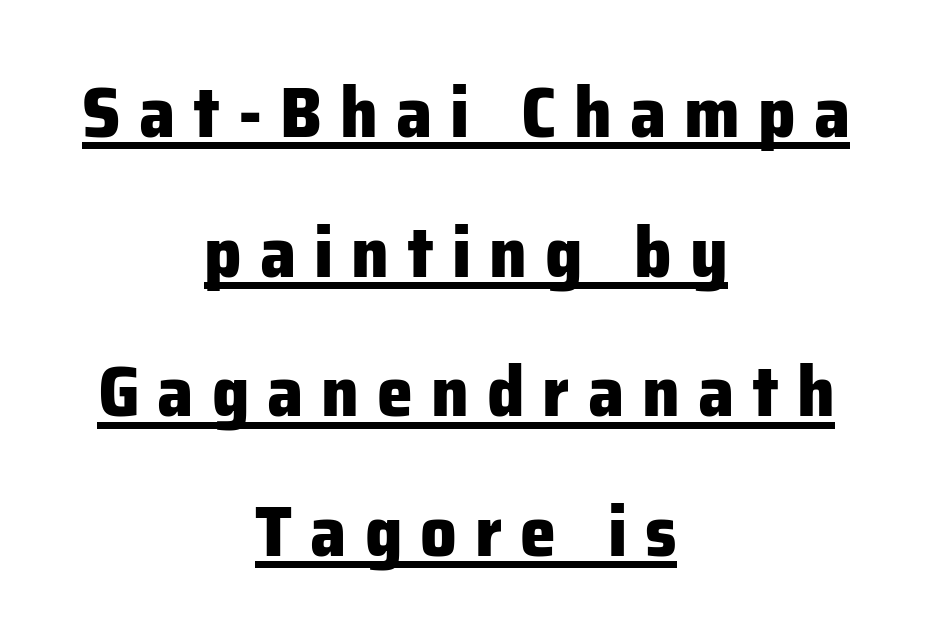
Varying glyph widths throughout — classic text-font behaviour. A centered setting, common on invitations and titles, is used for this passage. A typographer would call this underscored text. Quick note: not italic, upright. Examine the stroke ends and you'll find no serifs.
